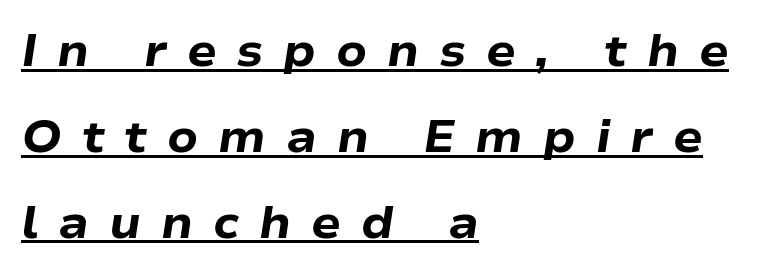
The image shows 44 px heavy, wide type, italic (leaning right); set left-aligned, loose line spacing (1.95x), unusually wide letter spacing (+0.45 em), underlined; low stroke contrast and a medium x-height.
